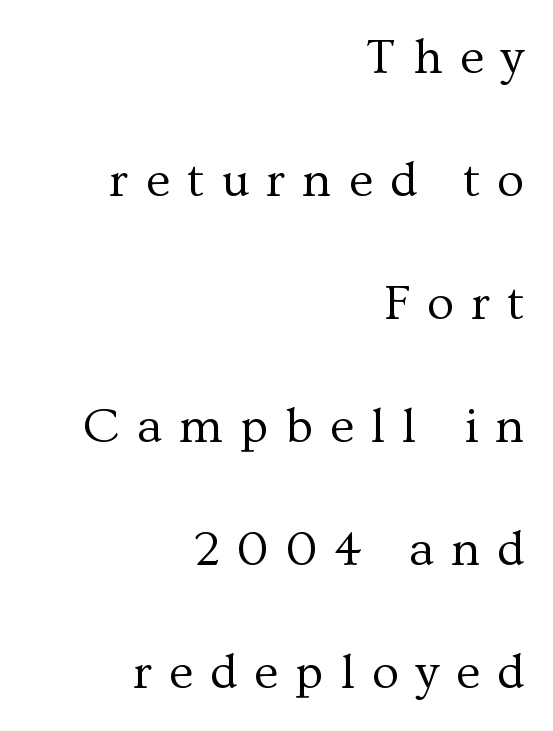
{"serif": "yes", "italic": "no", "bold": "no", "weight": "regular", "width": "normal", "stroke_contrast": "medium", "x_height": "medium", "monospaced": "no", "underline": "no", "align": "right", "line_spacing": "loose", "line_spacing_ratio": 2.46, "letter_spacing": "wide", "letter_spacing_em": 0.34, "glyph_px": 50}
